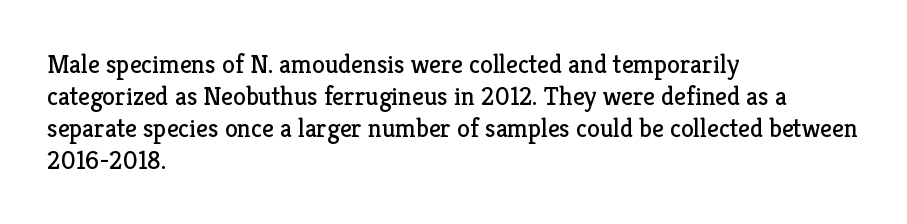
{"italic": "no", "bold": "no", "underline": "no", "align": "left", "line_spacing_ratio": 1.23, "letter_spacing": "normal", "letter_spacing_em": 0.0, "glyph_px": 26}
